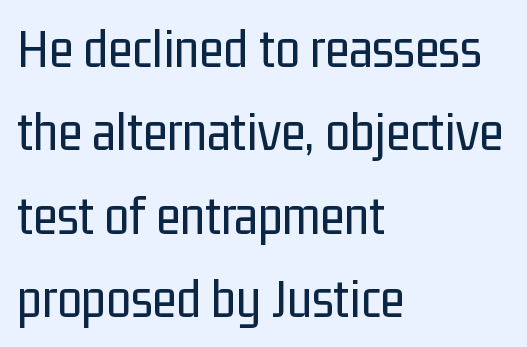
Q: Is the text bold? A: No.
Q: Is the text italic (slanted)? A: No, it is upright.
Q: Is the typeface a serif or a sans-serif typeface? A: Sans-serif.
Q: Is the text underlined? A: No.
Q: How is the paragraph aligned? A: Left-aligned.
Q: Is the spacing between letters normal or unusually wide? A: Normal.
Q: Is the spacing between lines tight, normal or loose? A: Normal.
Q: Width (condensed, normal, or wide)? A: Condensed.
Q: Stroke contrast? A: Low.
Q: x-height? A: Medium.
Q: Monospaced? A: No.
